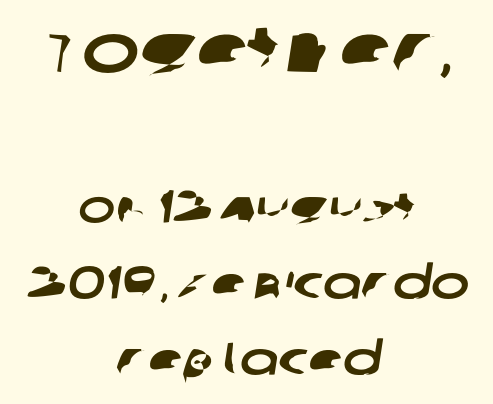
The zone under the glyphs is completely vacant. The rag falls on both sides of this text block equally. This sample has the flowing, uneven cadence of proportional lettering. The face used here is rendered with its standard letterfit.
